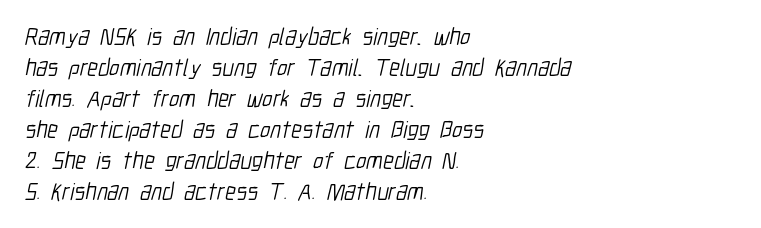
{"bold": "no", "underline": "no", "align": "left", "line_spacing": "normal", "line_spacing_ratio": 1.29, "letter_spacing": "normal", "letter_spacing_em": 0.0, "glyph_px": 24}
